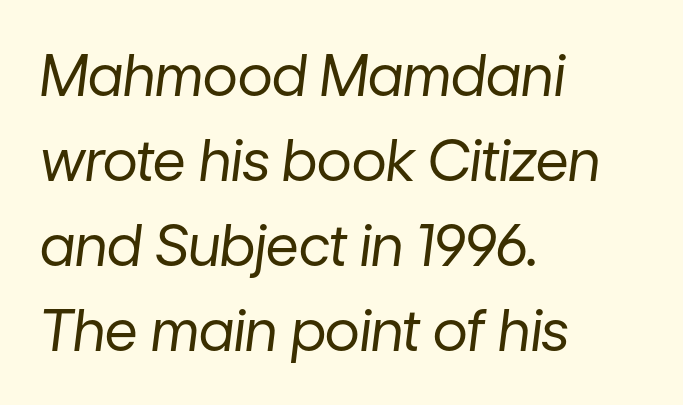
The image shows 57 px regular-weight type, italic (leaning right); set left-aligned, normal line spacing (1.49x), normal letter spacing, not underlined; low stroke contrast and a medium x-height.
